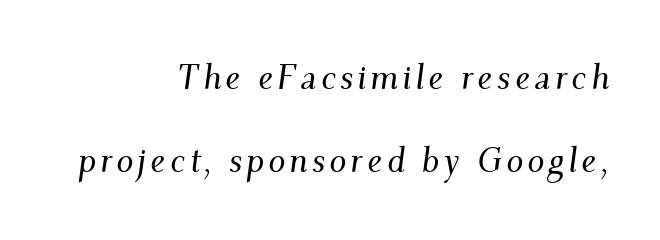
Each letter keeps its own natural width here, so spacing adapts to shape. The leading is generous, giving the passage an open texture. Unmarked baselines from the first word to the last. Which margin do the lines hug? The right one — the left edge is uneven. Unlike a clean sans, this face finishes its strokes with serifs.
